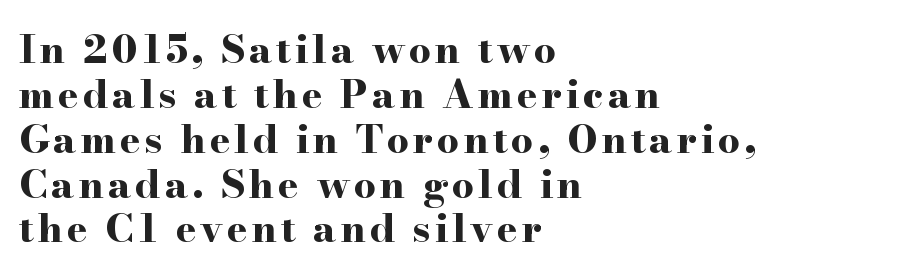
The image shows 39 px bold, wide serif type, upright; set left-aligned, tight line spacing (1.15x), not underlined; high stroke contrast and a small x-height.
